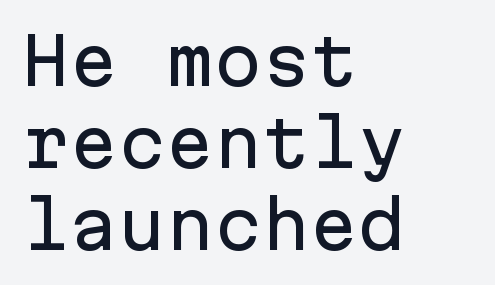
Q: Is the text italic (slanted)? A: No, it is upright.
Q: Is the typeface a serif or a sans-serif typeface? A: Sans-serif.
Q: Is the text underlined? A: No.
Q: How is the paragraph aligned? A: Left-aligned.
Q: Is the spacing between letters normal or unusually wide? A: Normal.
Q: Is the spacing between lines tight, normal or loose? A: Normal.
Q: Width (condensed, normal, or wide)? A: Normal.
Q: Stroke contrast? A: Low.
Q: x-height? A: Medium.
Q: Monospaced? A: Yes.
